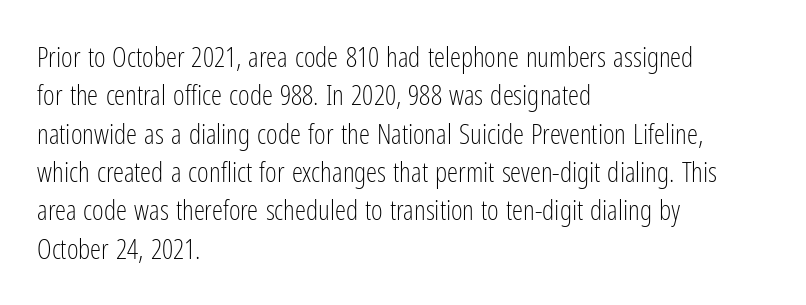
The image shows 28 px light, condensed sans-serif type, upright; set left-aligned, normal line spacing (1.37x), normal letter spacing, not underlined; low stroke contrast and a medium x-height.
